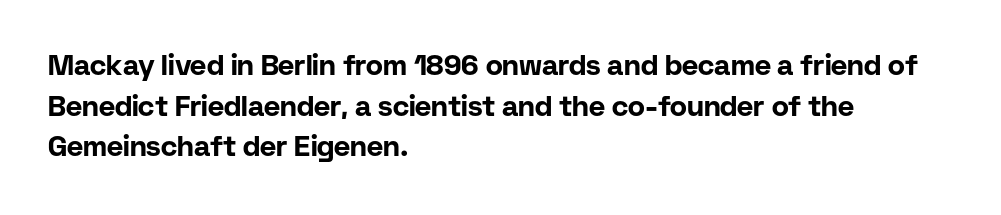
Q: Is the text bold? A: Yes.
Q: Is the text italic (slanted)? A: No, it is upright.
Q: Is the typeface a serif or a sans-serif typeface? A: Sans-serif.
Q: Is the text underlined? A: No.
Q: How is the paragraph aligned? A: Left-aligned.
Q: Is the spacing between letters normal or unusually wide? A: Normal.
Q: Is the spacing between lines tight, normal or loose? A: Normal.
Q: Width (condensed, normal, or wide)? A: Normal.
Q: Stroke contrast? A: Low.
Q: x-height? A: Medium.
Q: Monospaced? A: No.
